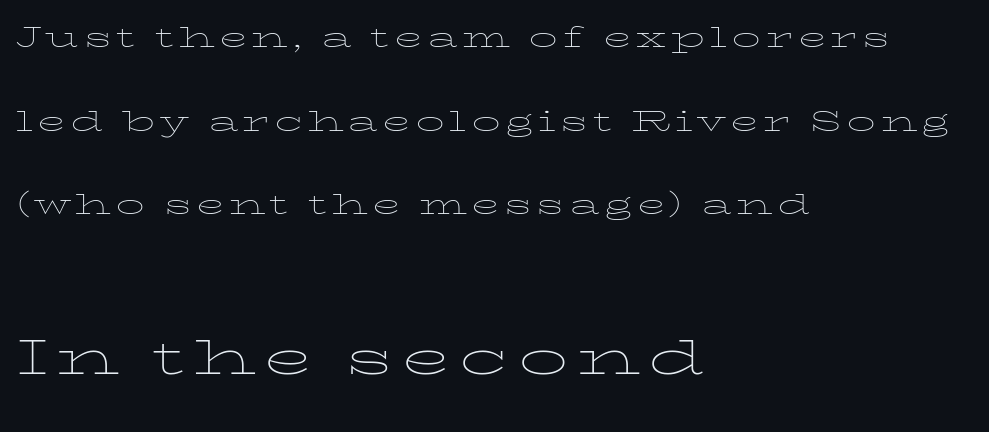
{"italic": "no", "bold": "no", "weight": "thin", "width": "wide", "stroke_contrast": "low", "x_height": "medium", "monospaced": "no", "underline": "no", "align": "left", "line_spacing": "loose", "line_spacing_ratio": 2.2, "larger_block": "second", "size_ratio": 1.74, "glyph_px": 66}
